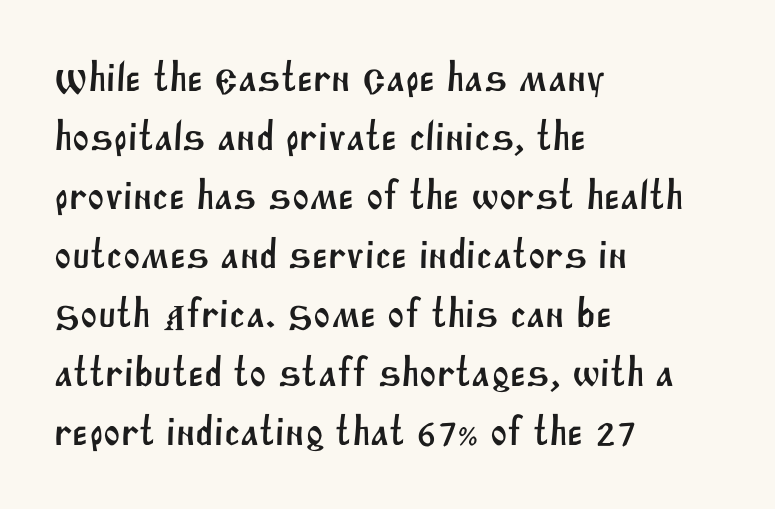
The image shows 41 px sans-serif type; set left-aligned, normal line spacing (1.44x), normal letter spacing, not underlined; medium stroke contrast and a large x-height.
